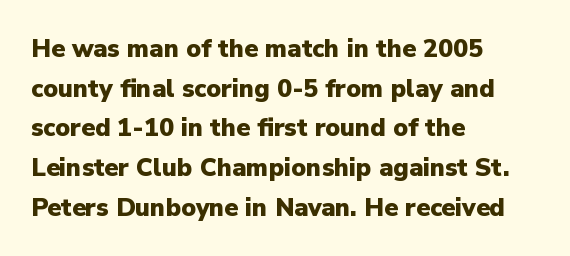
The words here are not underlined. Glyph-to-glyph distance matches everyday printed text. The rows are spaced the way most documents space them. The lettering holds an erect, upright posture throughout. Heavy-handed strokes throughout: this text is bold. Which margin do the lines hug? The left one — the right edge is uneven.
